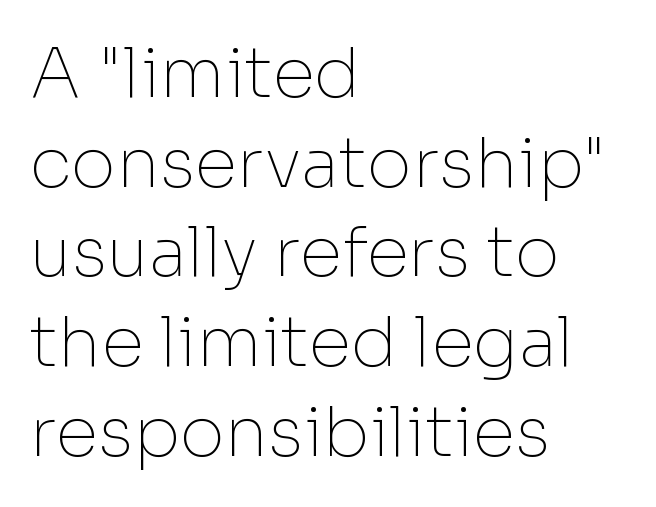
{"serif": "no", "italic": "no", "bold": "no", "weight": "thin", "width": "normal", "stroke_contrast": "low", "x_height": "medium", "monospaced": "no", "underline": "no", "align": "left", "line_spacing": "normal", "line_spacing_ratio": 1.3, "letter_spacing": "normal", "letter_spacing_em": 0.0, "glyph_px": 69}
